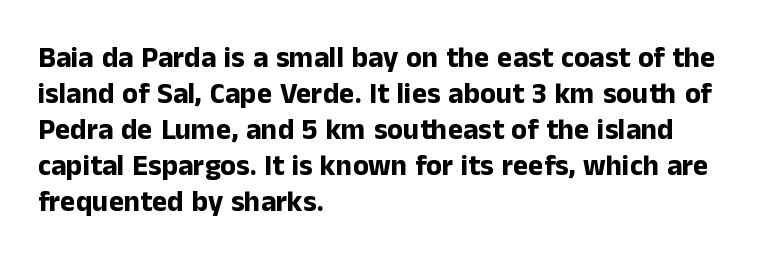
Q: Is the text bold? A: Yes.
Q: Is the text italic (slanted)? A: No, it is upright.
Q: Is the typeface a serif or a sans-serif typeface? A: Sans-serif.
Q: Is the text underlined? A: No.
Q: How is the paragraph aligned? A: Left-aligned.
Q: Is the spacing between letters normal or unusually wide? A: Normal.
Q: Width (condensed, normal, or wide)? A: Normal.
Q: Stroke contrast? A: Low.
Q: x-height? A: Medium.
Q: Monospaced? A: No.
